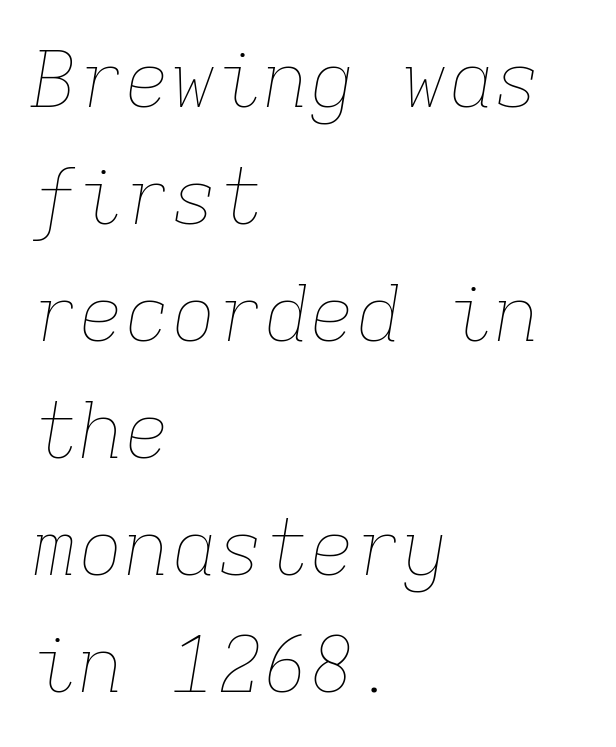
Q: Is the text bold? A: No.
Q: Is the text italic (slanted)? A: Yes, it leans right by about 9 degrees.
Q: Is the text underlined? A: No.
Q: How is the paragraph aligned? A: Left-aligned.
Q: Is the spacing between letters normal or unusually wide? A: Normal.
Q: Is the spacing between lines tight, normal or loose? A: Normal.
Q: Width (condensed, normal, or wide)? A: Normal.
Q: Stroke contrast? A: Low.
Q: x-height? A: Medium.
Q: Monospaced? A: Yes.
